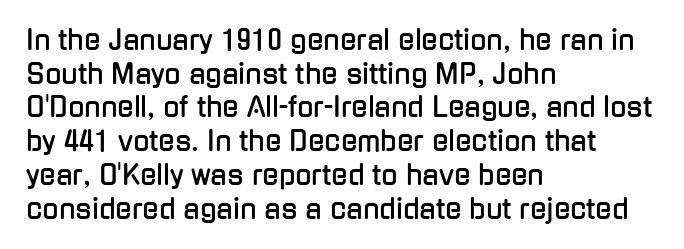
This is the regular roman posture of the typeface. Does extra space separate the letters? No, they use regular spacing. One-word summary of the alignment: left. How would I describe the line gaps? Plain and ordinary.
